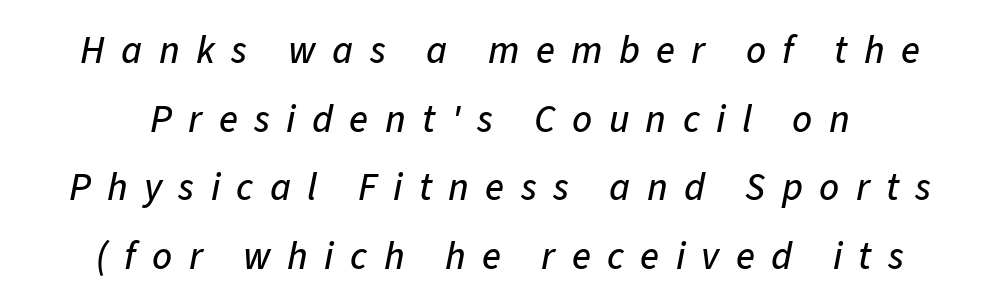
The strip under each line holds only bare page. The passage shown leans; its letterforms are oblique. One-word summary of the alignment: center. The type is letterspaced generously, with wide tracking. Each letter keeps its own natural width here, so spacing adapts to shape.
